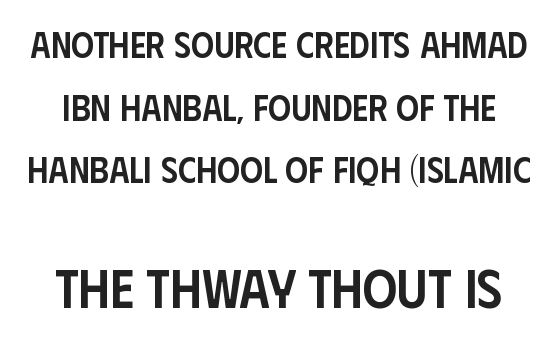
The image shows 54 px semibold, condensed sans-serif type, upright; set line spacing 1.74x, normal letter spacing, not underlined; the second (bottom) block is 1.5x larger; low stroke contrast and a large x-height.
